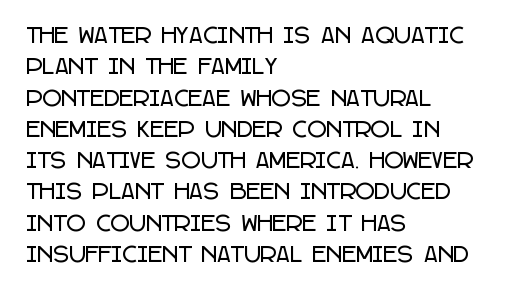
The image shows 21 px text type, upright; set left-aligned, normal line spacing (1.49x), normal letter spacing, not underlined.
